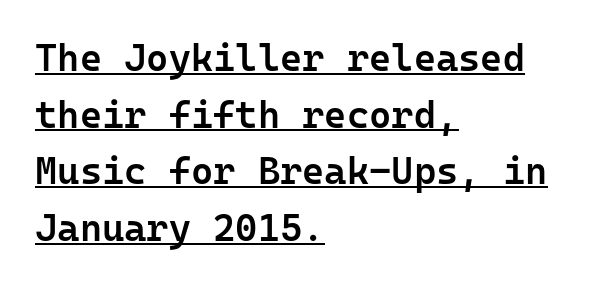
Q: Is the text bold? A: Semi-bold.
Q: Is the text italic (slanted)? A: No, it is upright.
Q: Is the typeface a serif or a sans-serif typeface? A: Sans-serif.
Q: Is the text underlined? A: Yes.
Q: How is the paragraph aligned? A: Left-aligned.
Q: Is the spacing between letters normal or unusually wide? A: Normal.
Q: Is the spacing between lines tight, normal or loose? A: Normal.
Q: Width (condensed, normal, or wide)? A: Normal.
Q: Stroke contrast? A: Low.
Q: x-height? A: Medium.
Q: Monospaced? A: Yes.
